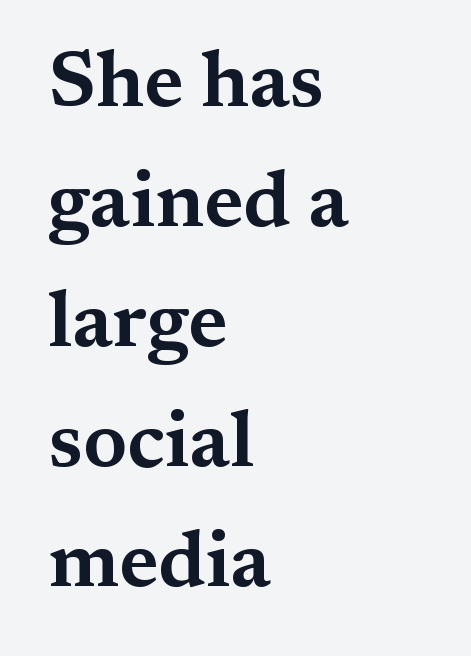
The image shows 78 px wide serif type, upright; set left-aligned, normal line spacing (1.54x), normal letter spacing, not underlined; medium stroke contrast and a medium x-height.
